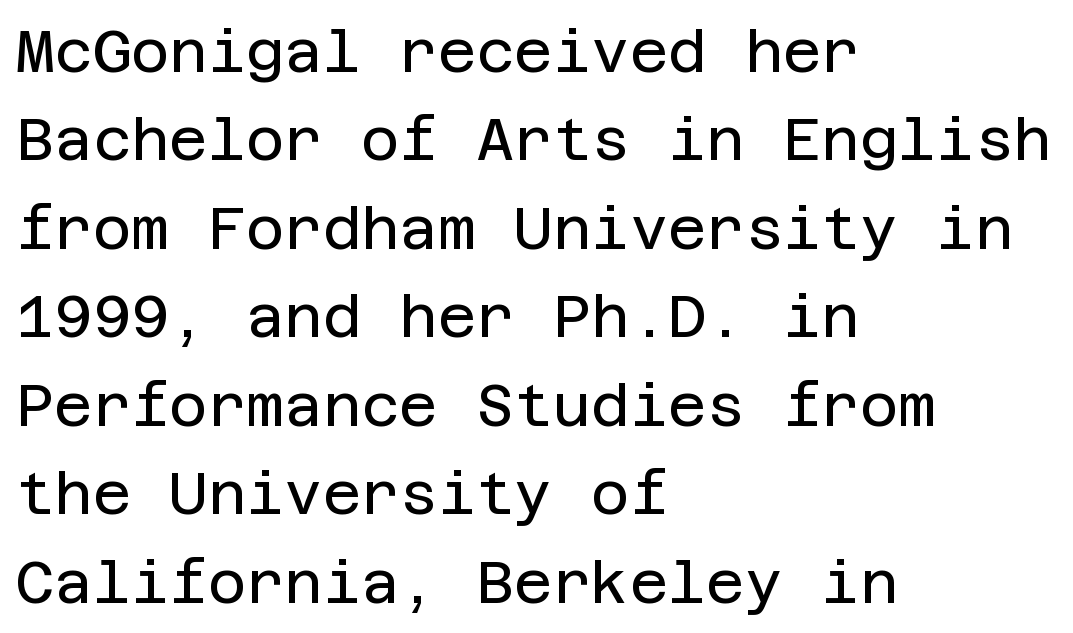
Q: Is the text bold? A: No.
Q: Is the text italic (slanted)? A: No, it is upright.
Q: Is the typeface a serif or a sans-serif typeface? A: Sans-serif.
Q: Is the text underlined? A: No.
Q: How is the paragraph aligned? A: Left-aligned.
Q: Is the spacing between letters normal or unusually wide? A: Normal.
Q: Is the spacing between lines tight, normal or loose? A: Normal.
Q: Width (condensed, normal, or wide)? A: Normal.
Q: Stroke contrast? A: Low.
Q: x-height? A: Large.
